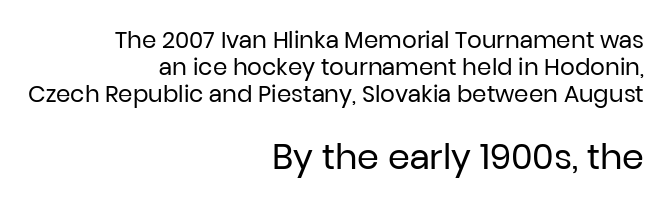
{"serif": "no", "italic": "no", "bold": "no", "weight": "regular", "width": "normal", "stroke_contrast": "low", "x_height": "medium", "monospaced": "no", "underline": "no", "align": "right", "line_spacing_ratio": 1.17, "letter_spacing": "normal", "letter_spacing_em": 0.0, "larger_block": "second", "size_ratio": 1.52, "glyph_px": 35}
